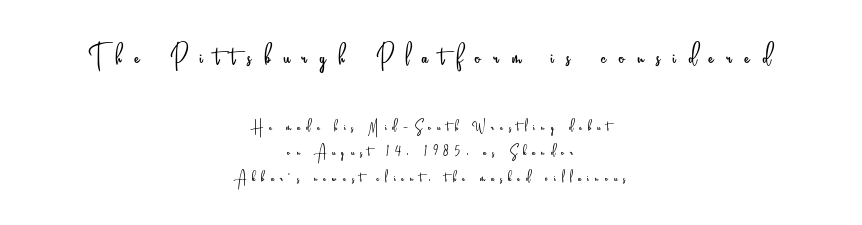
The image shows 36 px light, condensed sans-serif type; set centered, normal line spacing (1.42x), unusually wide letter spacing (+0.35 em), not underlined; the first (top) block is 2.0x larger; low stroke contrast and a small x-height.
